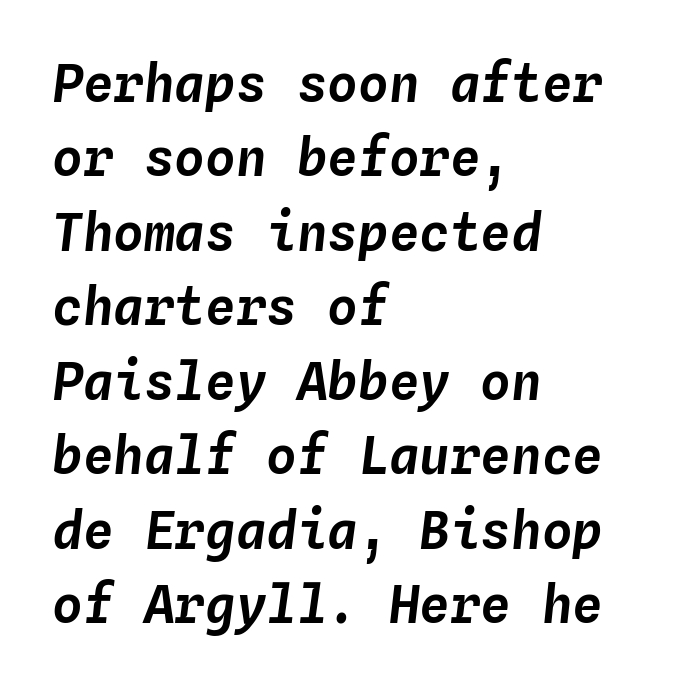
The image shows 51 px text type, italic (leaning right), monospaced; set left-aligned, normal line spacing (1.46x), normal letter spacing, not underlined; low stroke contrast and a medium x-height.
